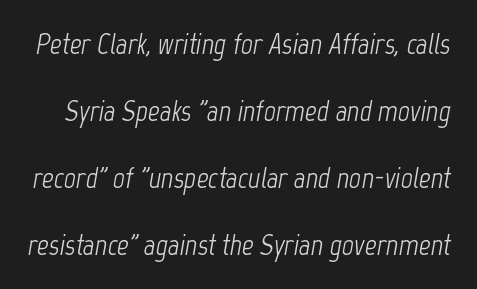
These lines keep a tight, regular rhythm from letter to letter. Regarding leading, the lines here are spaced well apart. The face used here is proportionally spaced, like ordinary book or web type. The words here are not underlined. The axis of the letterforms is tilted away from vertical.
